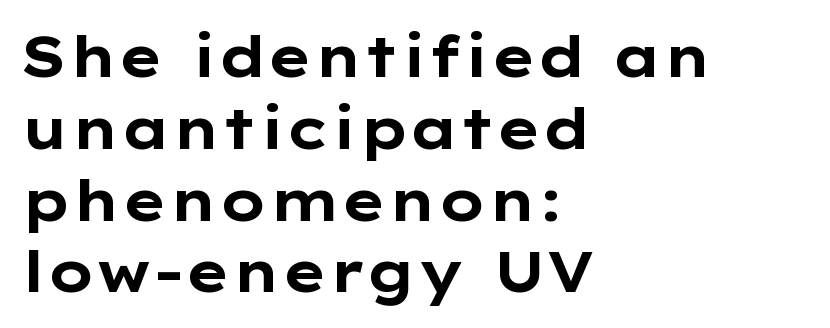
This sample has the flowing, uneven cadence of proportional lettering. This is roman type, the default non-slanted kind. Compared with typical paragraphs, the rows here are spaced about the same. Horizontally, the lines are justified to the leading edge only.
